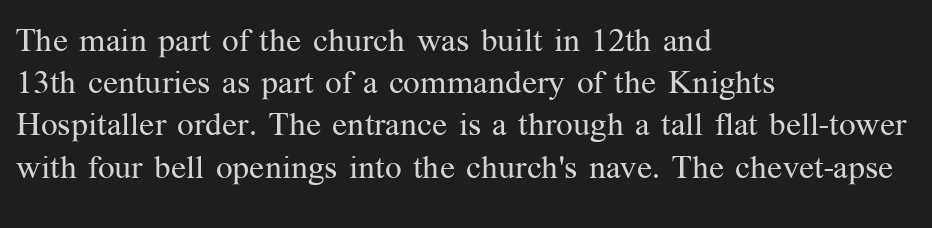
The image shows 33 px regular-weight serif type, upright; set left-aligned, normal line spacing (1.28x), normal letter spacing, not underlined; medium stroke contrast and a medium x-height.
